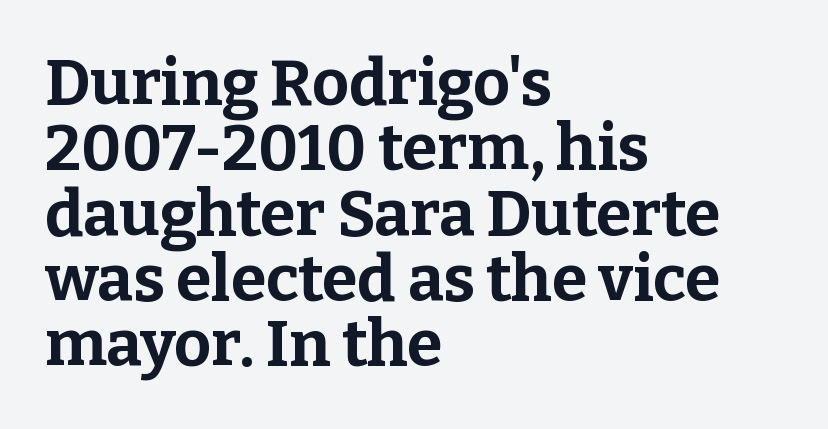
Q: Is the text bold? A: Yes.
Q: Is the text italic (slanted)? A: No, it is upright.
Q: Is the typeface a serif or a sans-serif typeface? A: Serif.
Q: Is the text underlined? A: No.
Q: How is the paragraph aligned? A: Left-aligned.
Q: Is the spacing between letters normal or unusually wide? A: Normal.
Q: Is the spacing between lines tight, normal or loose? A: Tight.
Q: Width (condensed, normal, or wide)? A: Normal.
Q: Stroke contrast? A: Low.
Q: x-height? A: Medium.
Q: Monospaced? A: No.
